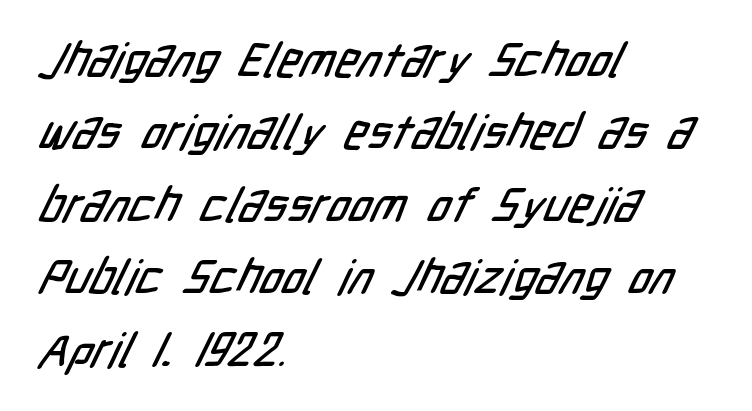
Q: Is the typeface a serif or a sans-serif typeface? A: Sans-serif.
Q: Is the text underlined? A: No.
Q: How is the paragraph aligned? A: Left-aligned.
Q: Is the spacing between letters normal or unusually wide? A: Normal.
Q: Is the spacing between lines tight, normal or loose? A: Normal.
Q: Width (condensed, normal, or wide)? A: Condensed.
Q: Stroke contrast? A: Low.
Q: x-height? A: Medium.
Q: Monospaced? A: No.
